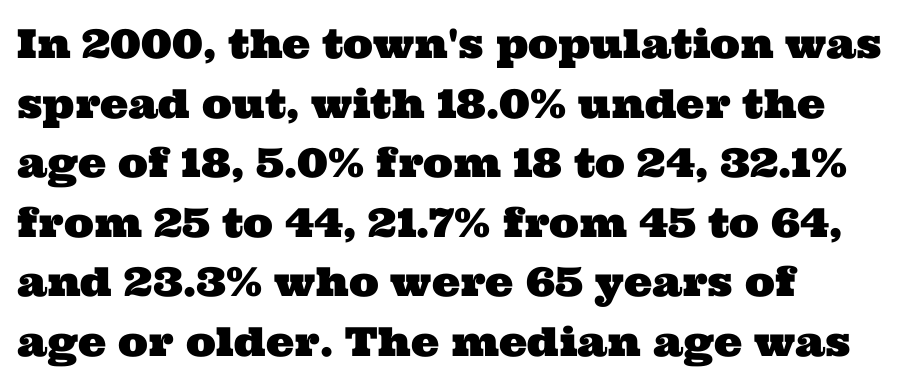
{"serif": "yes", "width": "wide", "stroke_contrast": "medium", "x_height": "medium", "monospaced": "no", "underline": "no", "align": "left", "line_spacing": "normal", "line_spacing_ratio": 1.49, "letter_spacing": "normal", "letter_spacing_em": 0.0, "glyph_px": 40}
